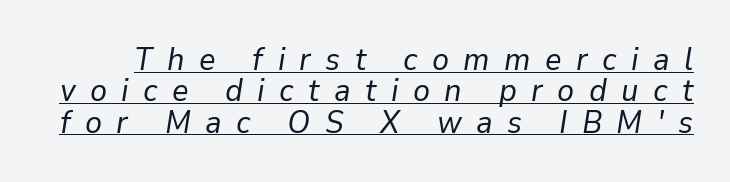
Q: Is the text bold? A: No.
Q: Is the text italic (slanted)? A: Yes, it leans right by about 9 degrees.
Q: Is the text underlined? A: Yes.
Q: Is the spacing between letters normal or unusually wide? A: Unusually wide.
Q: Is the spacing between lines tight, normal or loose? A: Tight.
Q: Width (condensed, normal, or wide)? A: Normal.
Q: Stroke contrast? A: Low.
Q: x-height? A: Medium.
Q: Monospaced? A: No.
